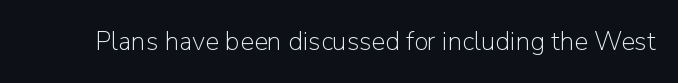
Q: Is the text bold? A: No.
Q: Is the text italic (slanted)? A: No, it is upright.
Q: Is the text underlined? A: No.
Q: Is the spacing between letters normal or unusually wide? A: Normal.
